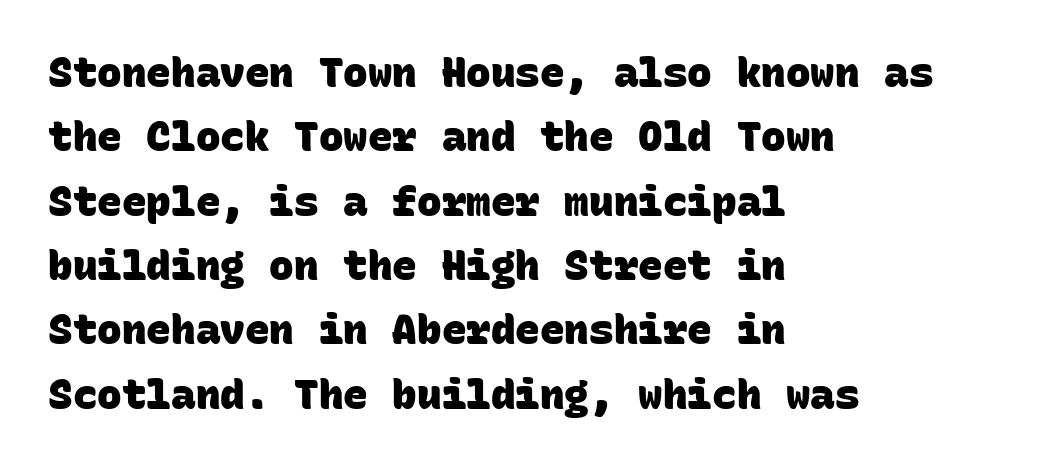
{"serif": "no", "bold": "yes", "weight": "heavy", "width": "normal", "stroke_contrast": "low", "x_height": "large", "monospaced": "yes", "underline": "no", "align": "left", "line_spacing": "normal", "line_spacing_ratio": 1.57, "letter_spacing": "normal", "letter_spacing_em": 0.0, "glyph_px": 41}
